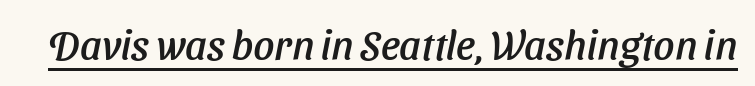
The image shows 41 px text type, italic (leaning right); set normal letter spacing, underlined; low stroke contrast and a medium x-height.
